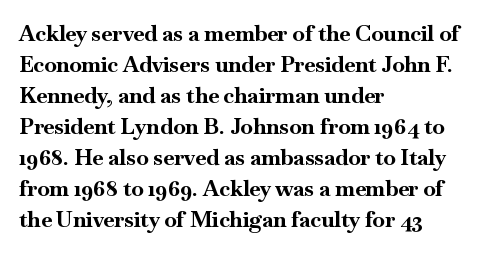
The image shows 22 px bold type, upright; set left-aligned, normal line spacing (1.41x), normal letter spacing, not underlined.
